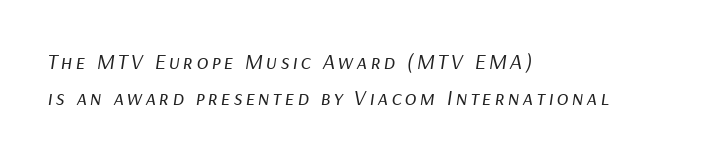
The image shows 22 px text type, italic (leaning right); set left-aligned, normal line spacing (1.65x), not underlined.
